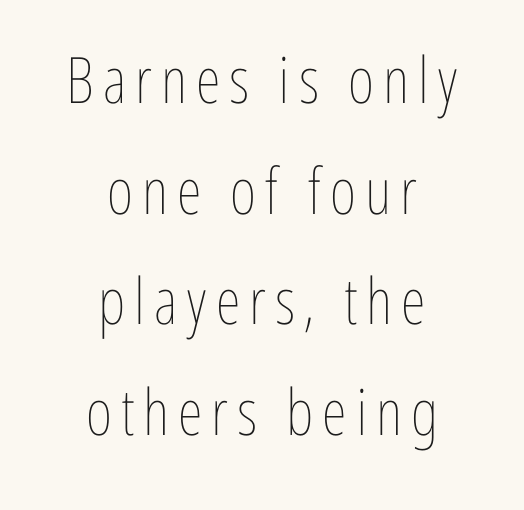
Q: Is the text bold? A: No.
Q: Is the text italic (slanted)? A: No, it is upright.
Q: Is the text underlined? A: No.
Q: How is the paragraph aligned? A: Centered.
Q: Width (condensed, normal, or wide)? A: Condensed.
Q: Stroke contrast? A: Low.
Q: x-height? A: Medium.
Q: Monospaced? A: No.
